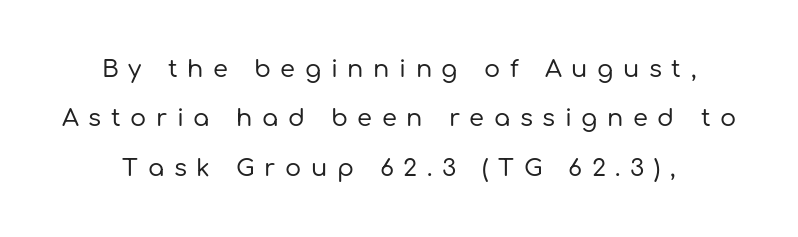
{"italic": "no", "underline": "no", "line_spacing": "loose", "line_spacing_ratio": 2.06, "letter_spacing": "wide", "letter_spacing_em": 0.4, "glyph_px": 24}
